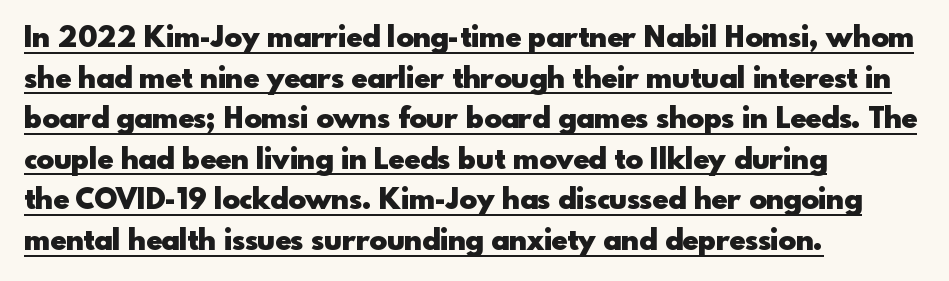
A normal amount of white space separates one row of letters from the next. The font family rendered here belongs to the sans-serif group. Does a line run under the words? Yes, clearly. The passage shown is typed in a proportional face where columns would drift. The font's upright variant was chosen for this text. The lines in this sample share a left origin and differ only in where they stop.
